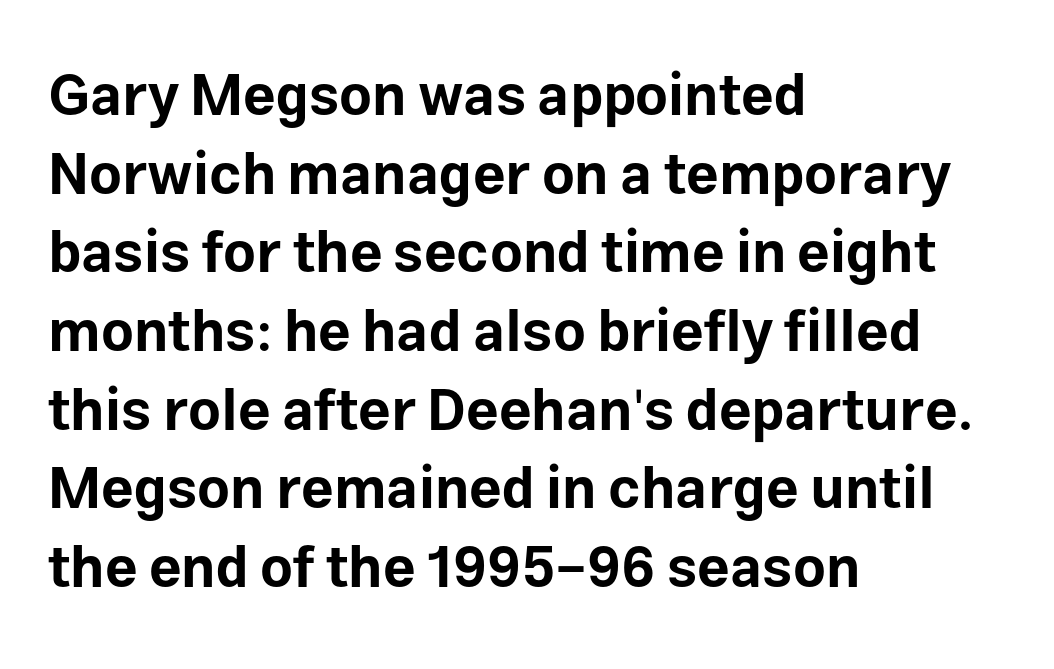
Decoration check: the copy has no underline. Baseline-to-baseline distance is the conventional proportion of letter height. The lines in this sample share a left origin and differ only in where they stop. Do the letters lean? They stand straight. Spacing between characters is what you'd get straight out of the box. Character widths vary here, with narrow letters taking less room than wide ones.
